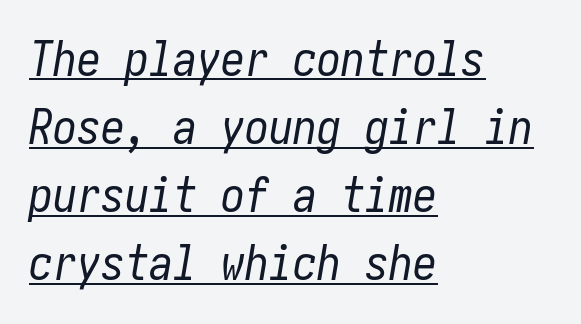
The image shows 48 px regular-weight, condensed type, italic (leaning right); set left-aligned, normal line spacing (1.42x), normal letter spacing, underlined; low stroke contrast and a medium x-height.
